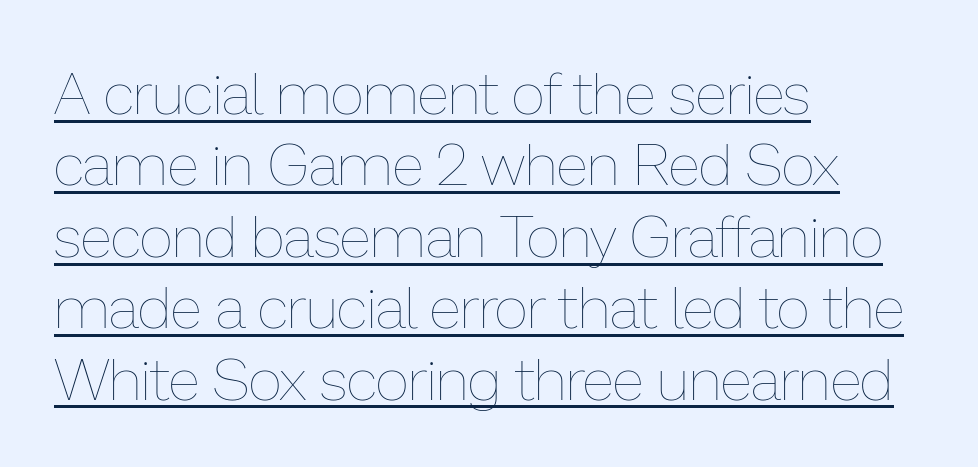
{"italic": "no", "bold": "no", "weight": "thin", "width": "normal", "stroke_contrast": "low", "x_height": "medium", "monospaced": "no", "underline": "yes", "align": "left", "line_spacing_ratio": 1.21, "letter_spacing": "normal", "letter_spacing_em": 0.0, "glyph_px": 59}
